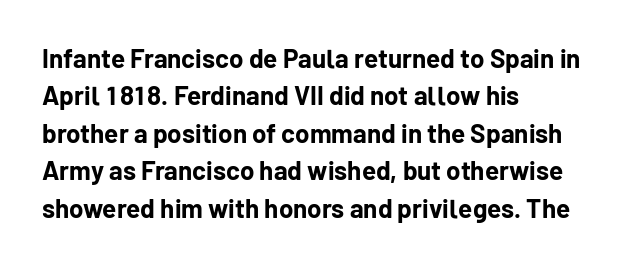
{"italic": "no", "bold": "yes", "underline": "no", "align": "left", "line_spacing": "normal", "line_spacing_ratio": 1.44, "letter_spacing": "normal", "letter_spacing_em": 0.0, "glyph_px": 26}
